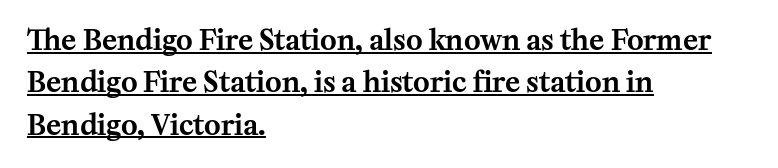
Q: Is the text italic (slanted)? A: No, it is upright.
Q: Is the typeface a serif or a sans-serif typeface? A: Serif.
Q: Is the text underlined? A: Yes.
Q: How is the paragraph aligned? A: Left-aligned.
Q: Is the spacing between letters normal or unusually wide? A: Normal.
Q: Is the spacing between lines tight, normal or loose? A: Normal.
Q: Width (condensed, normal, or wide)? A: Normal.
Q: Stroke contrast? A: Medium.
Q: x-height? A: Medium.
Q: Monospaced? A: No.
